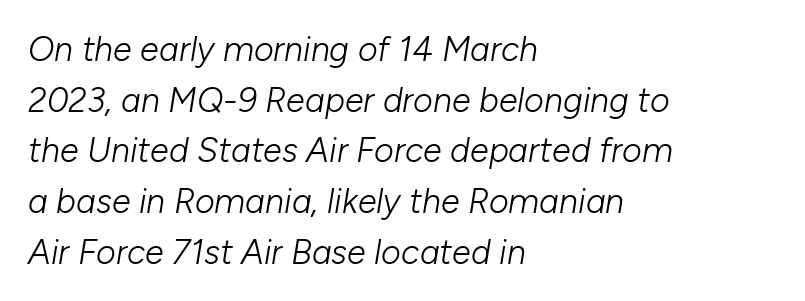
{"italic": "yes", "lean": "right", "slant_degrees": 10, "bold": "no", "weight": "light", "width": "normal", "stroke_contrast": "low", "x_height": "medium", "monospaced": "no", "underline": "no", "align": "left", "line_spacing": "normal", "line_spacing_ratio": 1.49, "letter_spacing": "normal", "letter_spacing_em": 0.0, "glyph_px": 34}
